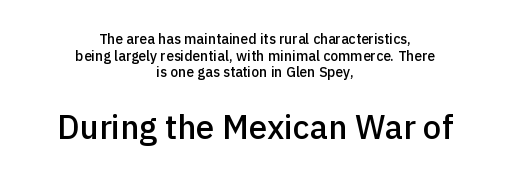
{"serif": "no", "italic": "no", "bold": "semi", "weight": "semibold", "width": "normal", "x_height": "medium", "monospaced": "no", "underline": "no", "align": "center", "line_spacing_ratio": 1.19, "letter_spacing": "normal", "letter_spacing_em": 0.0, "larger_block": "second", "size_ratio": 2.36, "glyph_px": 33}
